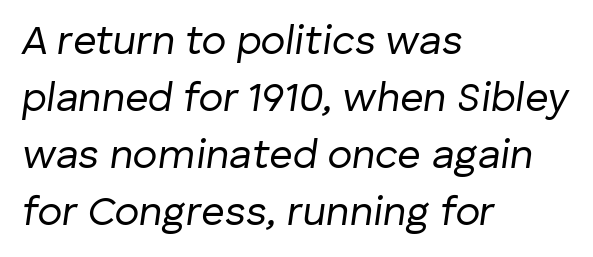
{"italic": "yes", "lean": "right", "slant_degrees": 8, "bold": "no", "weight": "regular", "width": "normal", "stroke_contrast": "low", "x_height": "medium", "monospaced": "no", "underline": "no", "align": "left", "line_spacing": "normal", "line_spacing_ratio": 1.39, "letter_spacing": "normal", "letter_spacing_em": 0.0, "glyph_px": 41}
